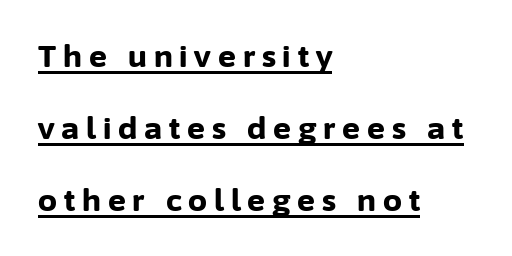
The image shows 30 px bold sans-serif type, upright; set left-aligned, loose line spacing (2.4x), unusually wide letter spacing (+0.23 em), underlined; low stroke contrast and a medium x-height.
